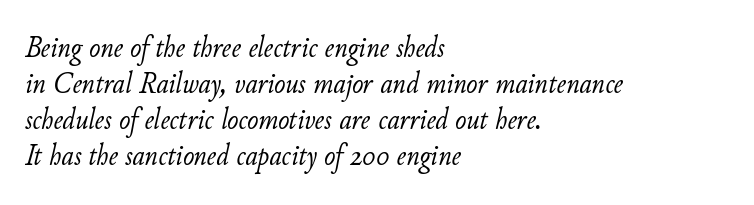
The image shows 30 px light type, italic (leaning right); set left-aligned, line spacing 1.2x, normal letter spacing, not underlined; low stroke contrast and a small x-height.
